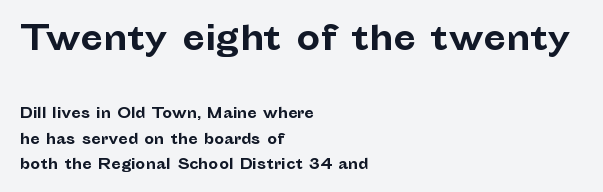
This layout puts the oversized block above and the modest block below. Letters rest on an invisible, unmarked baseline. A classic flush-left, rag-right setting is used for this passage. Serifs: no, the terminals of the letterforms are clean.
